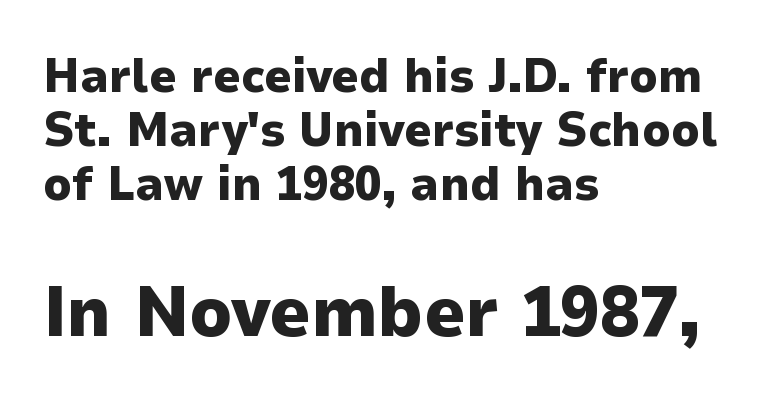
{"serif": "no", "italic": "no", "bold": "yes", "weight": "heavy", "width": "normal", "stroke_contrast": "low", "x_height": "medium", "monospaced": "no", "underline": "no", "align": "left", "line_spacing": "tight", "line_spacing_ratio": 1.13, "letter_spacing": "normal", "letter_spacing_em": 0.0, "larger_block": "second", "size_ratio": 1.5, "glyph_px": 72}
